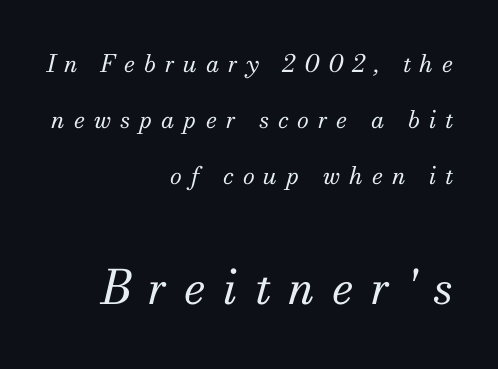
{"serif": "yes", "italic": "yes", "lean": "right", "slant_degrees": 13, "bold": "no", "weight": "regular", "width": "normal", "stroke_contrast": "medium", "x_height": "small", "monospaced": "no", "underline": "no", "align": "right", "line_spacing": "loose", "line_spacing_ratio": 2.34, "letter_spacing": "wide", "letter_spacing_em": 0.37, "larger_block": "second", "size_ratio": 1.96, "glyph_px": 47}
